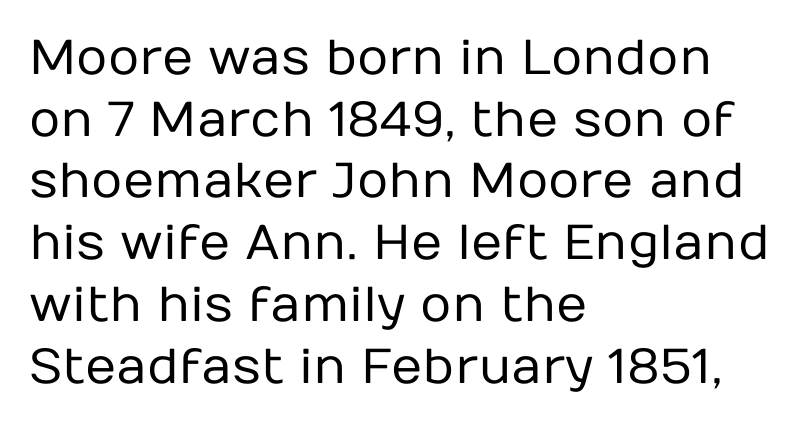
{"serif": "no", "italic": "no", "bold": "no", "weight": "regular", "width": "normal", "stroke_contrast": "low", "x_height": "medium", "monospaced": "no", "underline": "no", "align": "left", "line_spacing": "normal", "line_spacing_ratio": 1.26, "letter_spacing": "normal", "letter_spacing_em": 0.0, "glyph_px": 49}
